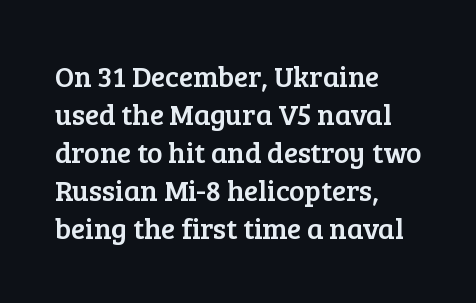
{"serif": "yes", "italic": "no", "width": "normal", "stroke_contrast": "low", "x_height": "medium", "monospaced": "no", "underline": "no", "align": "left", "line_spacing": "normal", "line_spacing_ratio": 1.31, "letter_spacing": "normal", "letter_spacing_em": 0.0, "glyph_px": 29}
